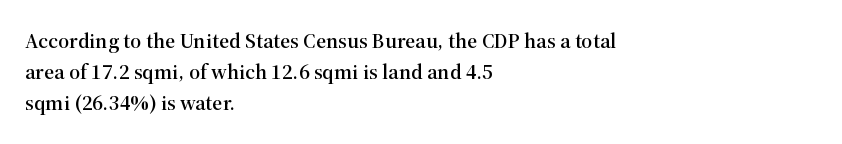
{"italic": "no", "underline": "no", "align": "left", "line_spacing": "normal", "line_spacing_ratio": 1.42, "letter_spacing": "normal", "letter_spacing_em": 0.0, "glyph_px": 22}
